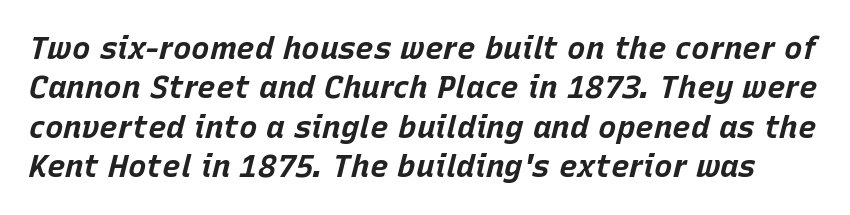
The image shows 31 px bold type, italic (leaning right); set normal line spacing (1.27x), normal letter spacing, not underlined; low stroke contrast and a large x-height.
